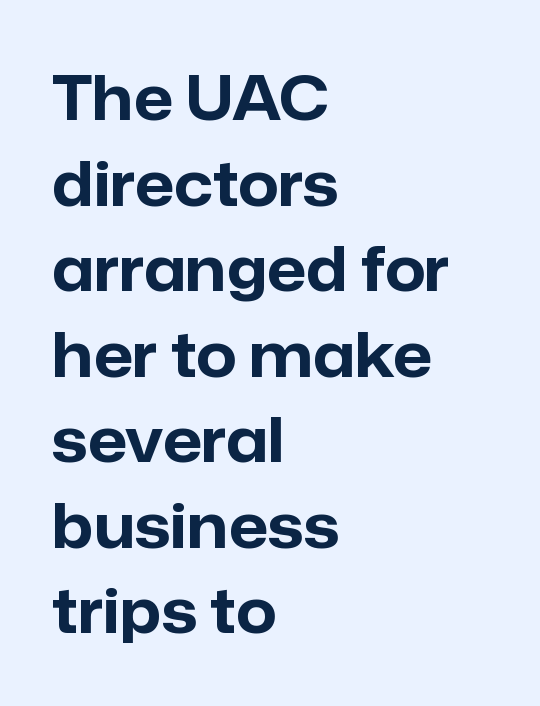
Q: Is the text bold? A: Yes.
Q: Is the text italic (slanted)? A: No, it is upright.
Q: Is the typeface a serif or a sans-serif typeface? A: Sans-serif.
Q: Is the text underlined? A: No.
Q: How is the paragraph aligned? A: Left-aligned.
Q: Is the spacing between letters normal or unusually wide? A: Normal.
Q: Is the spacing between lines tight, normal or loose? A: Normal.
Q: Width (condensed, normal, or wide)? A: Normal.
Q: Stroke contrast? A: Low.
Q: x-height? A: Medium.
Q: Monospaced? A: No.
